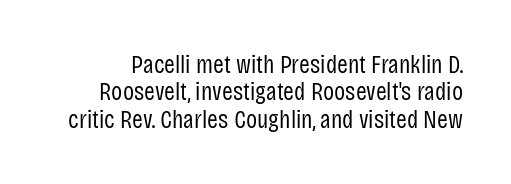
{"italic": "no", "bold": "no", "underline": "no", "line_spacing": "tight", "line_spacing_ratio": 1.05, "letter_spacing": "normal", "letter_spacing_em": 0.0, "glyph_px": 26}
